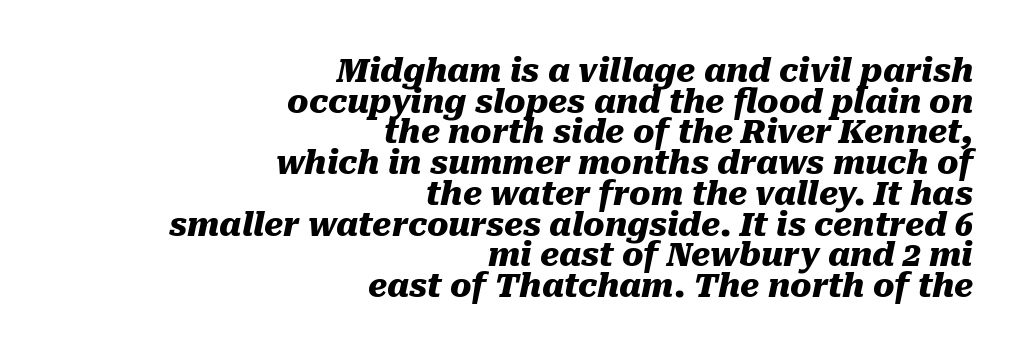
Slanted lettering throughout. You could not count columns in this text — the font is proportionally spaced. Check under the words: just untouched page. The rendering uses a bold face; every stroke is thick and dark.
